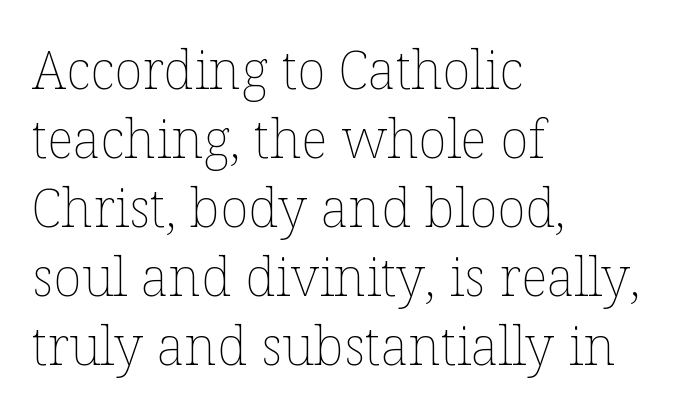
Q: Is the text bold? A: No.
Q: Is the text italic (slanted)? A: No, it is upright.
Q: Is the text underlined? A: No.
Q: How is the paragraph aligned? A: Left-aligned.
Q: Is the spacing between letters normal or unusually wide? A: Normal.
Q: Is the spacing between lines tight, normal or loose? A: Normal.
Q: Width (condensed, normal, or wide)? A: Normal.
Q: Stroke contrast? A: Low.
Q: x-height? A: Medium.
Q: Monospaced? A: No.
